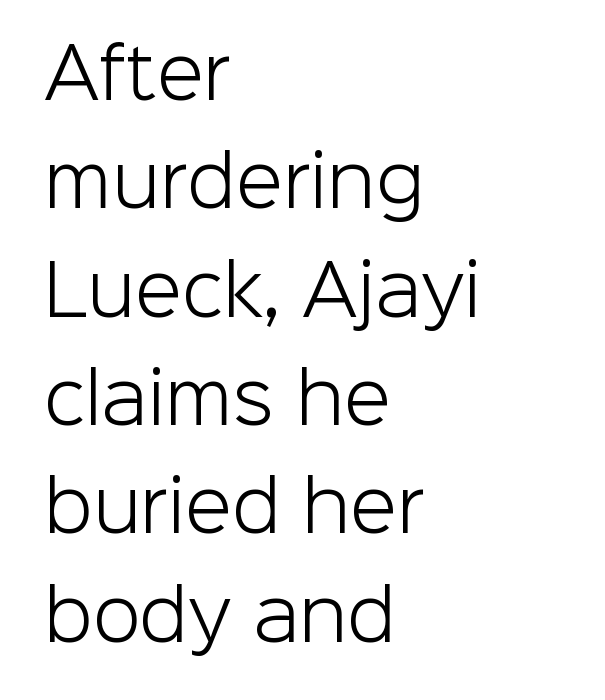
The image shows 69 px light sans-serif type, upright; set left-aligned, normal line spacing (1.57x), normal letter spacing, not underlined; low stroke contrast and a medium x-height.
